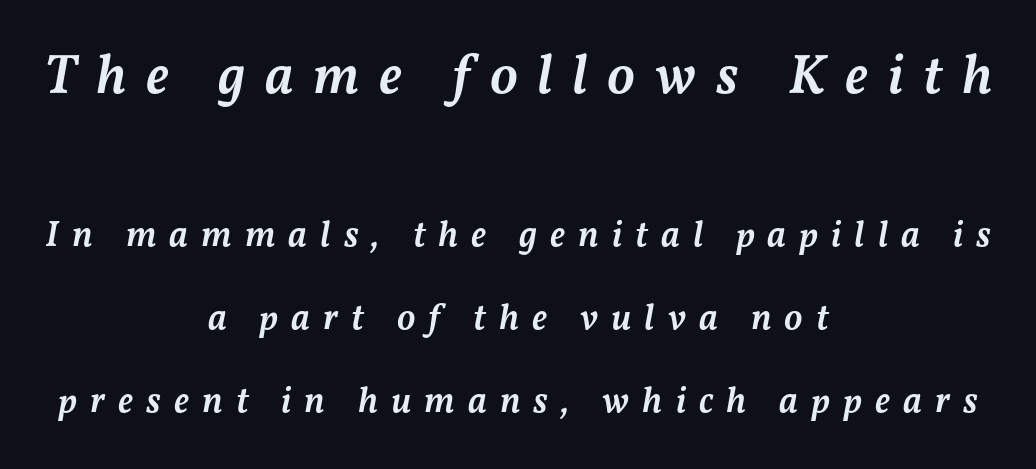
{"italic": "yes", "lean": "right", "slant_degrees": 11, "bold": "semi", "weight": "semibold", "width": "normal", "stroke_contrast": "medium", "x_height": "medium", "monospaced": "no", "underline": "no", "align": "center", "line_spacing": "loose", "line_spacing_ratio": 2.25, "letter_spacing": "wide", "letter_spacing_em": 0.35, "larger_block": "first", "size_ratio": 1.51, "glyph_px": 56}
